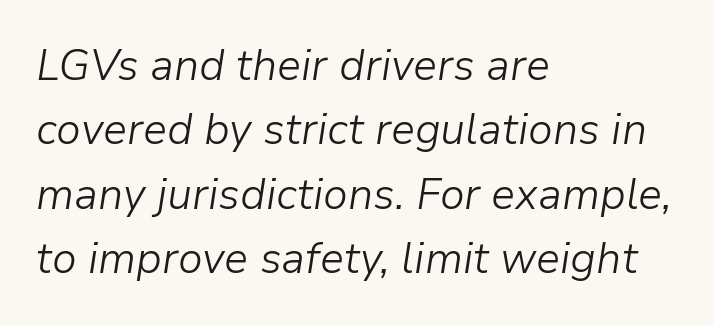
Q: Is the text bold? A: No.
Q: Is the text italic (slanted)? A: Yes, it leans right by about 9 degrees.
Q: Is the text underlined? A: No.
Q: How is the paragraph aligned? A: Left-aligned.
Q: Is the spacing between letters normal or unusually wide? A: Normal.
Q: Is the spacing between lines tight, normal or loose? A: Normal.
Q: Width (condensed, normal, or wide)? A: Normal.
Q: Stroke contrast? A: Low.
Q: x-height? A: Medium.
Q: Monospaced? A: No.
